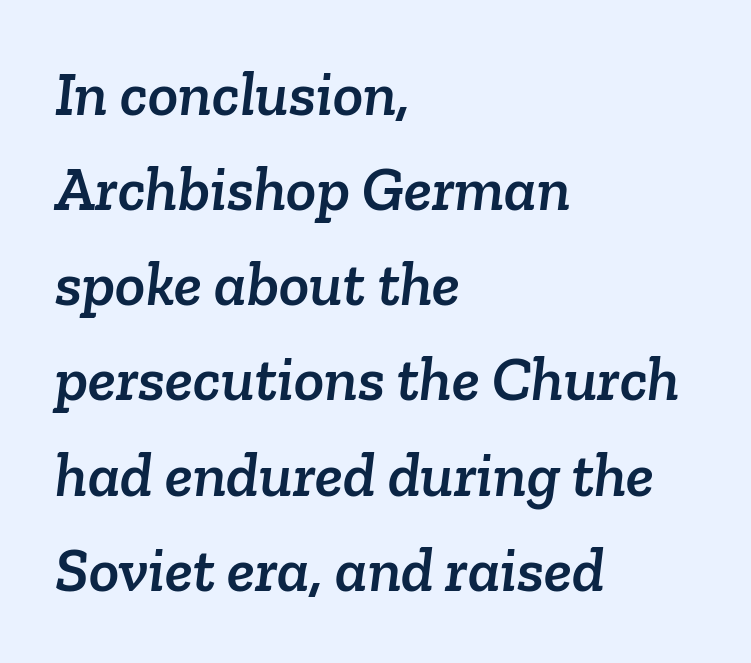
The image shows 63 px serif type; set left-aligned, normal line spacing (1.51x), normal letter spacing, not underlined; low stroke contrast and a medium x-height.
